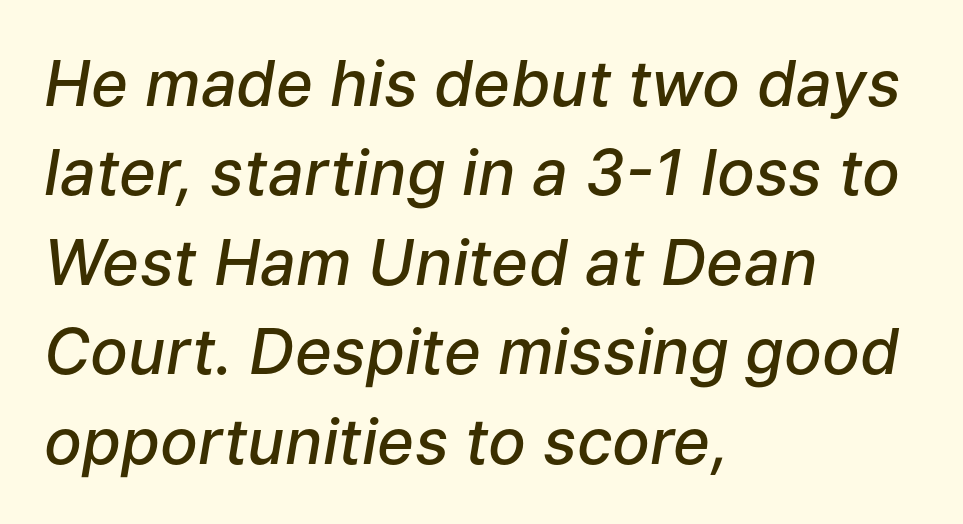
Whoever set this chose a conventional vertical rhythm. Emphasis-style slanted type is in use. Words float on clear page, feet unadorned. These lines keep a tight, regular rhythm from letter to letter.
